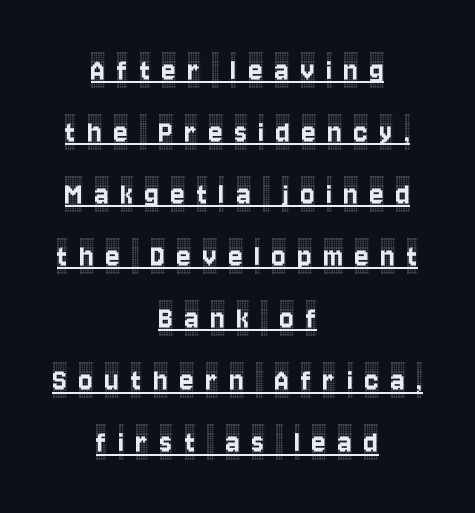
Serifs: yes, visible at the terminals of the letterforms. Like a heading marked for emphasis, these lines bear an underscore. Here the designer chose a conventional face with non-uniform glyph widths. Centered paragraph, ragged on both sides.
